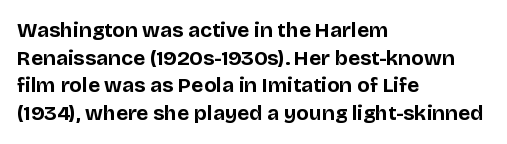
Q: Is the text bold? A: Yes.
Q: Is the text italic (slanted)? A: No, it is upright.
Q: Is the text underlined? A: No.
Q: How is the paragraph aligned? A: Left-aligned.
Q: Is the spacing between letters normal or unusually wide? A: Normal.
Q: Is the spacing between lines tight, normal or loose? A: Normal.
